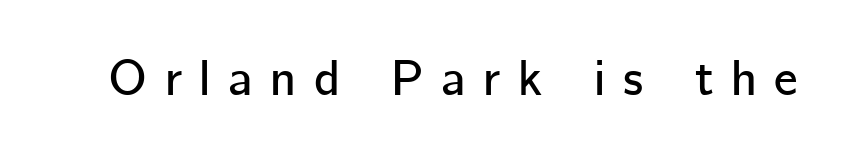
{"serif": "no", "italic": "no", "width": "normal", "stroke_contrast": "low", "x_height": "medium", "monospaced": "no", "underline": "no", "letter_spacing": "wide", "letter_spacing_em": 0.35, "glyph_px": 50}
